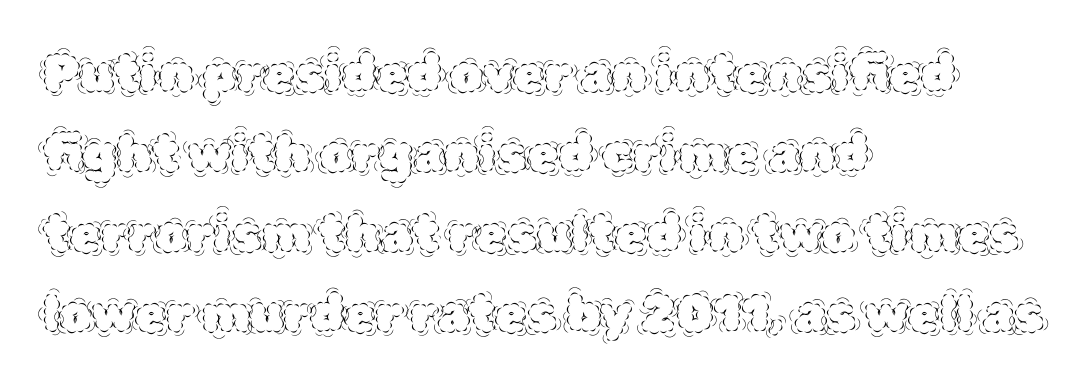
A light-to-regular cut is what we see here. The space between consecutive lines is moderate. The foot of each line stays bare and open. Spacing verdict: proportional, widths tailored to each character.
